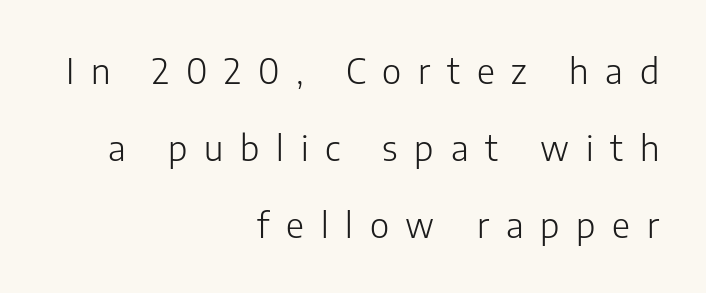
{"serif": "no", "italic": "no", "bold": "no", "weight": "light", "width": "normal", "stroke_contrast": "low", "x_height": "medium", "monospaced": "no", "underline": "no", "align": "right", "line_spacing": "loose", "line_spacing_ratio": 2.2, "letter_spacing": "wide", "letter_spacing_em": 0.48, "glyph_px": 35}
